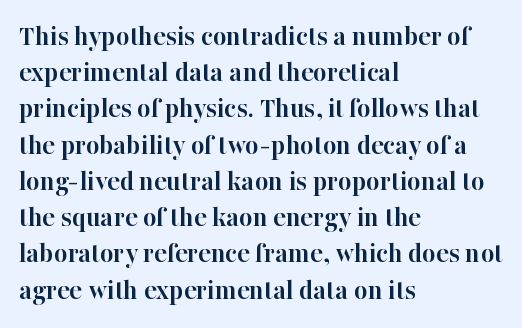
Descenders are the only things crossing below the line. Words appear dense and cohesive because spacing is normal. Looks like regular typesetting: each glyph gets only the width it needs. Left-aligned paragraph, ragged on the right. The designer left line spacing at the default.
